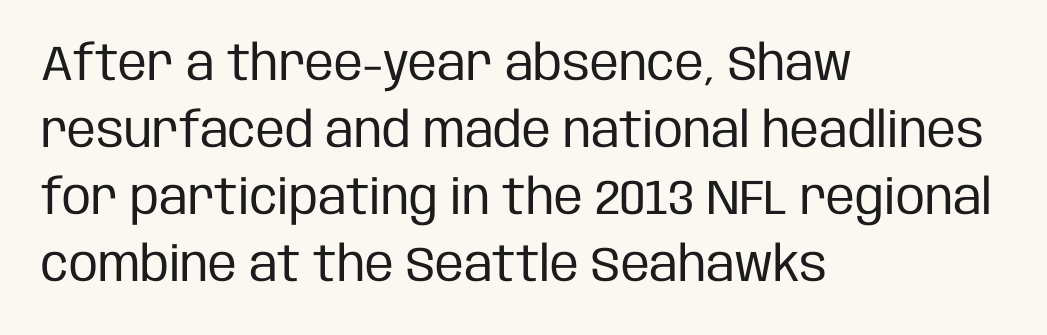
Unbolded letterforms with no extra heft. Type without underlining. Normally led — the rows are evenly, conventionally spaced. Check where the strokes stop: nothing finishes them off — pure sans. Do the letters lean? They stand straight. Varying glyph widths throughout — classic text-font behaviour.
